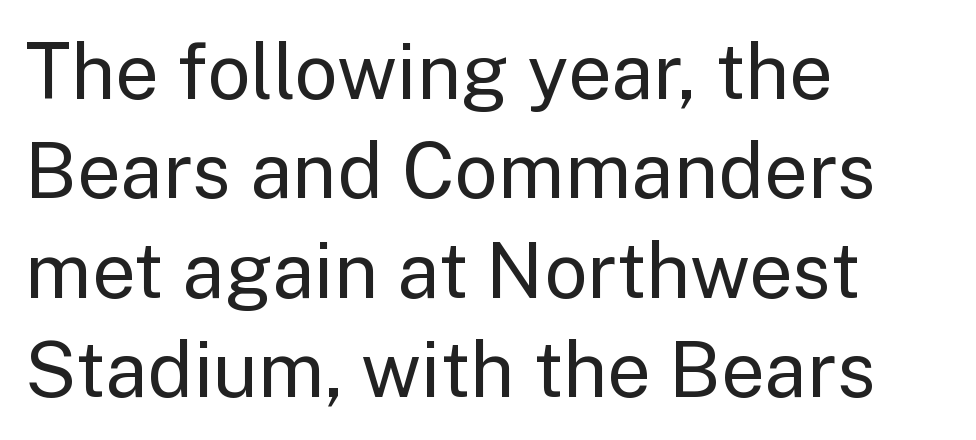
{"serif": "no", "italic": "no", "bold": "no", "weight": "regular", "width": "normal", "stroke_contrast": "low", "x_height": "medium", "monospaced": "no", "underline": "no", "align": "left", "line_spacing": "normal", "line_spacing_ratio": 1.29, "letter_spacing": "normal", "letter_spacing_em": 0.0, "glyph_px": 77}
